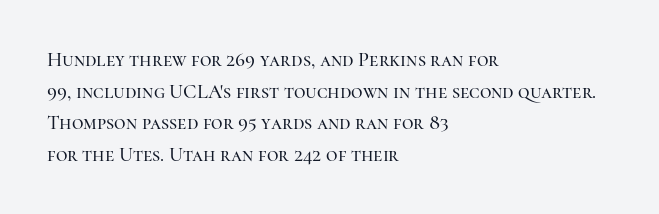
Q: Is the text italic (slanted)? A: No, it is upright.
Q: Is the text underlined? A: No.
Q: How is the paragraph aligned? A: Left-aligned.
Q: Is the spacing between letters normal or unusually wide? A: Normal.
Q: Is the spacing between lines tight, normal or loose? A: Normal.
